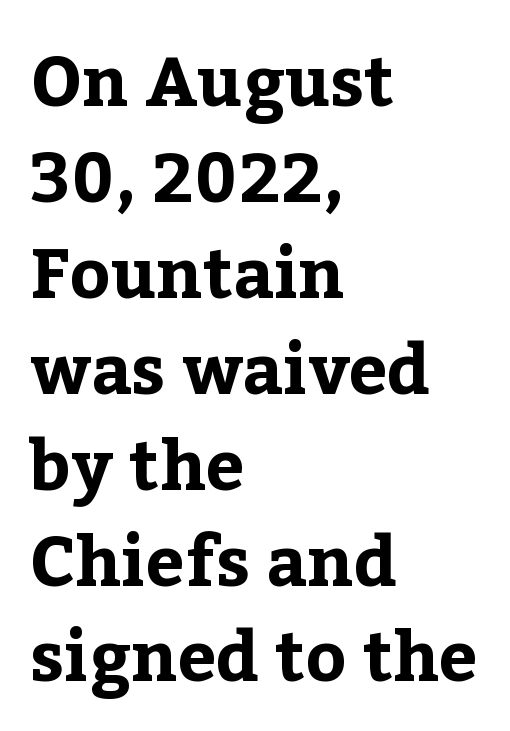
These lines sit exactly where default settings would place them. Here the designer chose a conventional face with non-uniform glyph widths. Is there any slant? The stems are plumb. Observe the serifs anchoring each vertical stroke in this sample. Each glyph is drawn with heavy, bold strokes.
